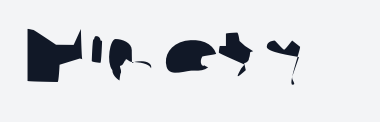
{"serif": "no", "width": "wide", "stroke_contrast": "low", "x_height": "medium", "monospaced": "no", "underline": "no", "letter_spacing": "normal", "letter_spacing_em": 0.0, "glyph_px": 77}
